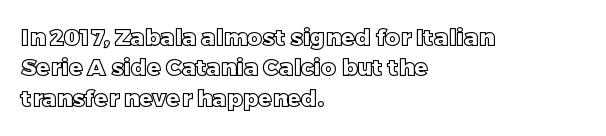
The image shows 23 px text type, upright; set left-aligned, normal line spacing (1.32x), normal letter spacing, not underlined.
